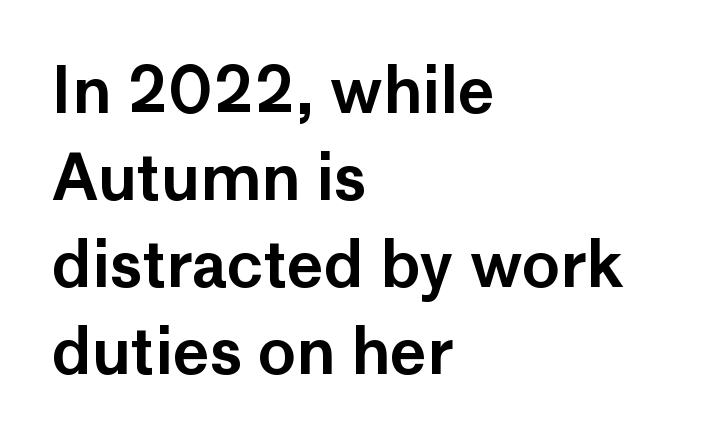
{"serif": "no", "italic": "no", "width": "normal", "stroke_contrast": "low", "x_height": "medium", "monospaced": "no", "underline": "no", "align": "left", "line_spacing": "normal", "line_spacing_ratio": 1.38, "letter_spacing": "normal", "letter_spacing_em": 0.0, "glyph_px": 63}
